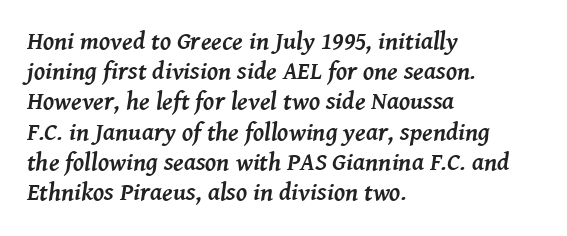
A typesetter would call this zero additional tracking. Strong, thick strokes mark this as bold type. The ragged edge is on the right, which tells us the setting is flush left. The typography opts for an oblique posture over an upright one. The space directly below the letters is spotless.
